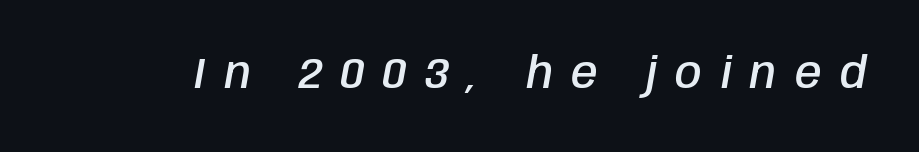
Q: Is the text bold? A: Semi-bold.
Q: Is the text italic (slanted)? A: Yes, it leans right by about 10 degrees.
Q: Is the text underlined? A: No.
Q: Is the spacing between letters normal or unusually wide? A: Unusually wide.
Q: Width (condensed, normal, or wide)? A: Condensed.
Q: Stroke contrast? A: Low.
Q: x-height? A: Large.
Q: Monospaced? A: No.
